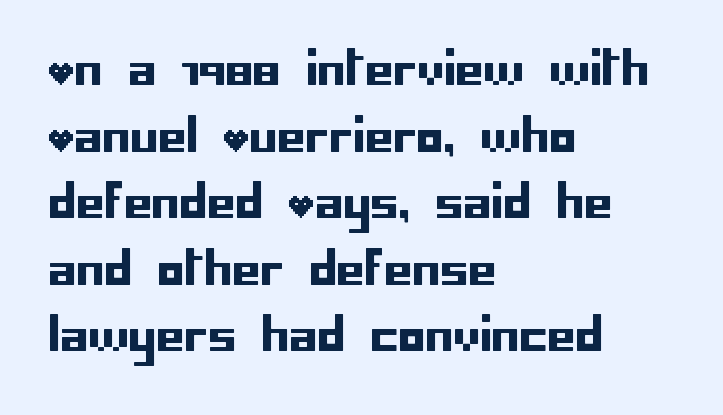
The image shows 45 px sans-serif type, upright; set left-aligned, normal line spacing (1.48x), normal letter spacing, not underlined; low stroke contrast and a large x-height.
